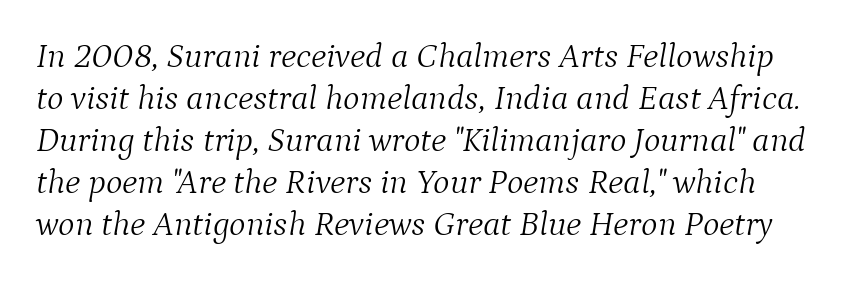
The image shows 35 px light serif type, italic (leaning right); set line spacing 1.2x, normal letter spacing, not underlined; medium stroke contrast and a medium x-height.
